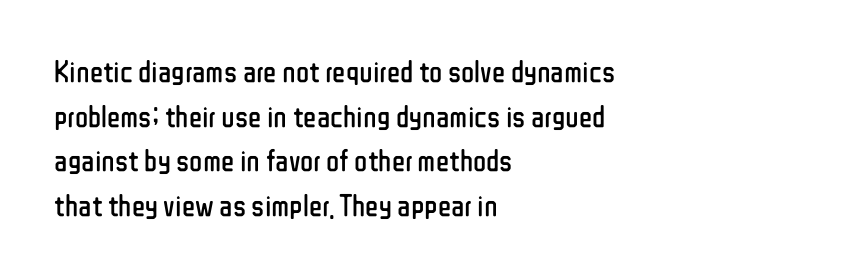
The image shows 31 px regular-weight, condensed sans-serif type, upright; set left-aligned, normal line spacing (1.44x), normal letter spacing, not underlined; low stroke contrast and a medium x-height.
